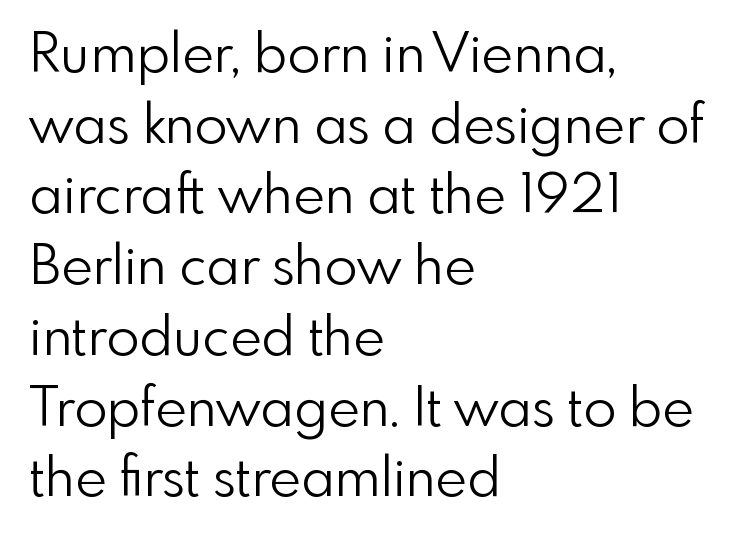
Q: Is the text bold? A: No.
Q: Is the text italic (slanted)? A: No, it is upright.
Q: Is the typeface a serif or a sans-serif typeface? A: Sans-serif.
Q: Is the text underlined? A: No.
Q: How is the paragraph aligned? A: Left-aligned.
Q: Is the spacing between letters normal or unusually wide? A: Normal.
Q: Is the spacing between lines tight, normal or loose? A: Normal.
Q: Width (condensed, normal, or wide)? A: Normal.
Q: Stroke contrast? A: Low.
Q: x-height? A: Small.
Q: Monospaced? A: No.
